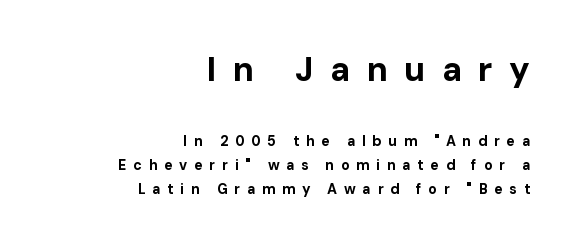
Q: Is the text bold? A: Yes.
Q: Is the text italic (slanted)? A: No, it is upright.
Q: Is the typeface a serif or a sans-serif typeface? A: Sans-serif.
Q: Is the text underlined? A: No.
Q: How is the paragraph aligned? A: Right-aligned.
Q: Is the spacing between letters normal or unusually wide? A: Unusually wide.
Q: Is the spacing between lines tight, normal or loose? A: Normal.
Q: Which block of text is set in a larger size, the first (top) or the second (bottom)? A: The first (top) one.
Q: Width (condensed, normal, or wide)? A: Normal.
Q: Stroke contrast? A: Low.
Q: x-height? A: Medium.
Q: Monospaced? A: No.
